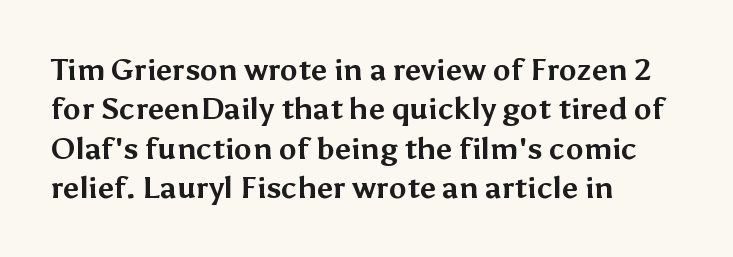
{"serif": "no", "italic": "no", "bold": "yes", "weight": "bold", "width": "normal", "stroke_contrast": "medium", "x_height": "medium", "monospaced": "no", "underline": "no", "align": "left", "line_spacing": "normal", "line_spacing_ratio": 1.31, "letter_spacing": "normal", "letter_spacing_em": 0.0, "glyph_px": 30}
